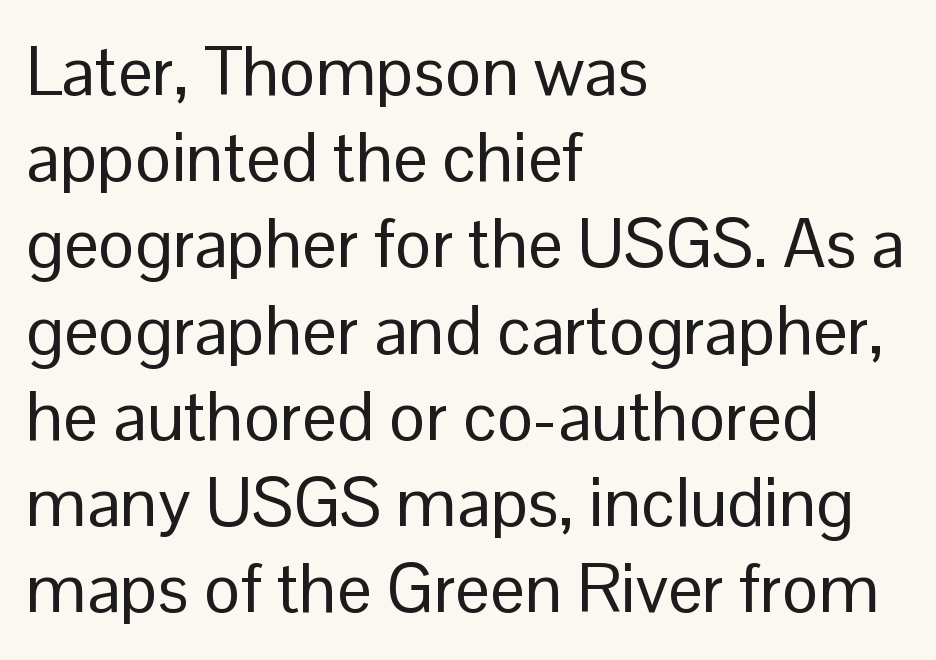
Q: Is the text bold? A: No.
Q: Is the text italic (slanted)? A: No, it is upright.
Q: Is the typeface a serif or a sans-serif typeface? A: Sans-serif.
Q: Is the text underlined? A: No.
Q: How is the paragraph aligned? A: Left-aligned.
Q: Is the spacing between letters normal or unusually wide? A: Normal.
Q: Is the spacing between lines tight, normal or loose? A: Normal.
Q: Width (condensed, normal, or wide)? A: Normal.
Q: Stroke contrast? A: Low.
Q: x-height? A: Medium.
Q: Monospaced? A: No.
